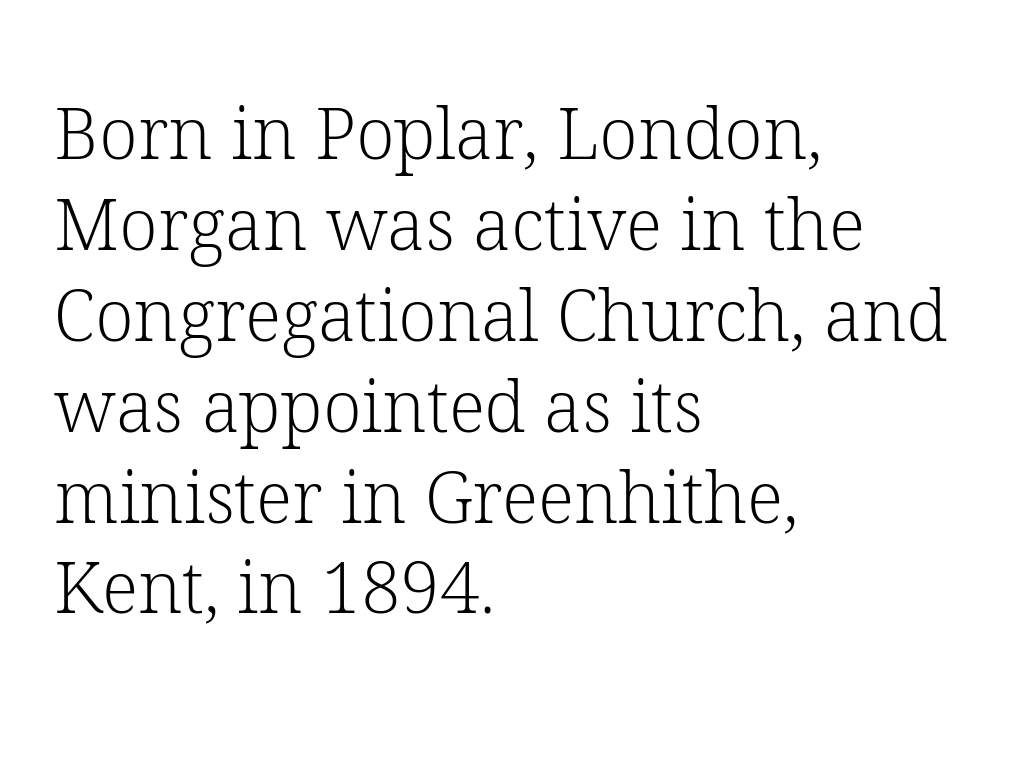
The image shows 71 px light serif type, upright; set left-aligned, normal line spacing (1.28x), normal letter spacing, not underlined; low stroke contrast and a medium x-height.
